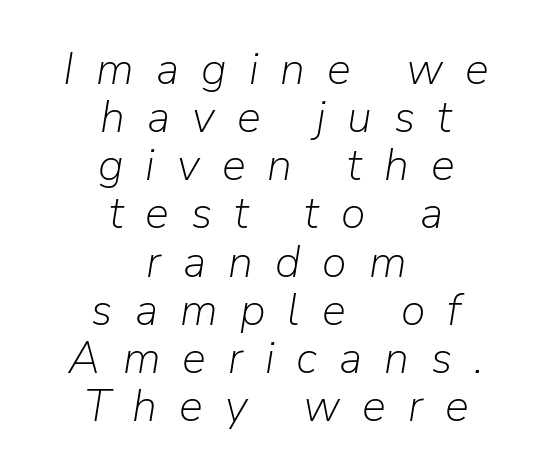
Q: Is the text bold? A: No.
Q: Is the text italic (slanted)? A: Yes, it leans right by about 9 degrees.
Q: Is the text underlined? A: No.
Q: How is the paragraph aligned? A: Centered.
Q: Is the spacing between letters normal or unusually wide? A: Unusually wide.
Q: Is the spacing between lines tight, normal or loose? A: Tight.
Q: Width (condensed, normal, or wide)? A: Normal.
Q: Stroke contrast? A: Low.
Q: x-height? A: Medium.
Q: Monospaced? A: No.
